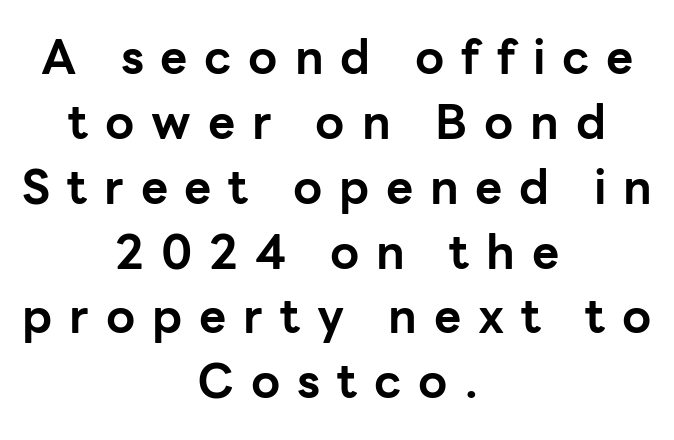
Q: Is the text bold? A: Yes.
Q: Is the text italic (slanted)? A: No, it is upright.
Q: Is the typeface a serif or a sans-serif typeface? A: Sans-serif.
Q: Is the text underlined? A: No.
Q: How is the paragraph aligned? A: Centered.
Q: Is the spacing between letters normal or unusually wide? A: Unusually wide.
Q: Is the spacing between lines tight, normal or loose? A: Normal.
Q: Width (condensed, normal, or wide)? A: Normal.
Q: Stroke contrast? A: Low.
Q: x-height? A: Medium.
Q: Monospaced? A: No.
